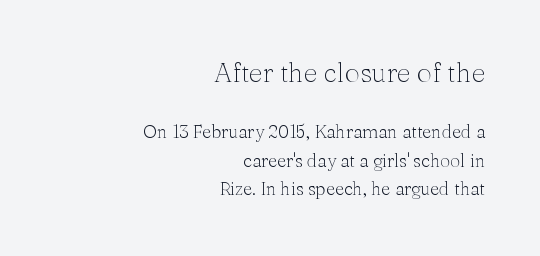
The image shows 27 px text type, upright; set right-aligned, normal line spacing (1.6x), normal letter spacing, not underlined; the first (top) block is 1.5x larger.
